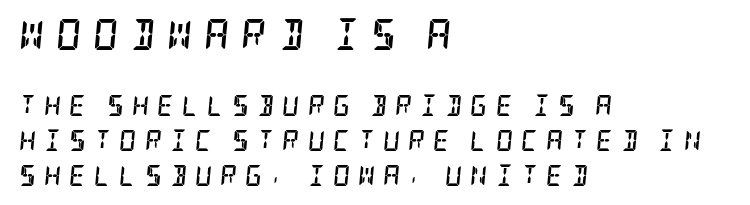
Where is the straight margin? On the left. A student would notice the top passage is typeset larger than what follows. The characters look thick and weighty, a clear bold. Observe the wide spacing: letters keep a clear distance from each other.
